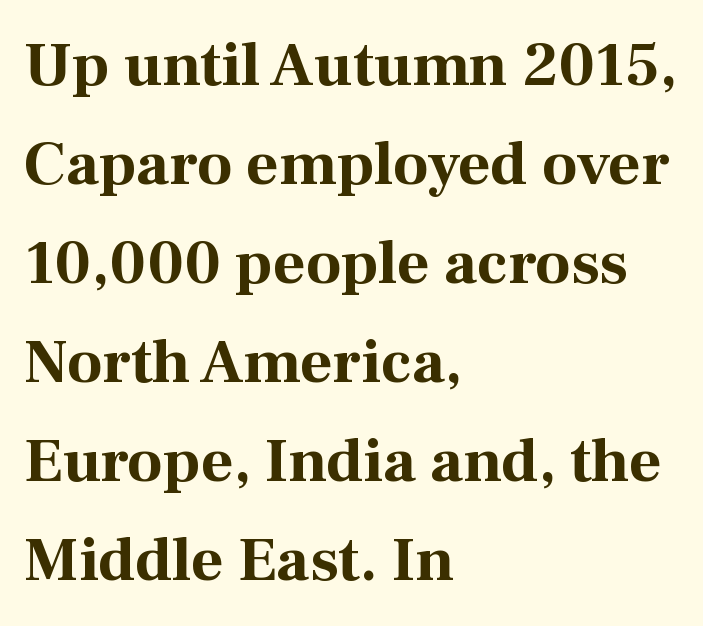
The image shows 63 px bold serif type, upright; set left-aligned, normal line spacing (1.57x), normal letter spacing, not underlined; medium stroke contrast and a medium x-height.
